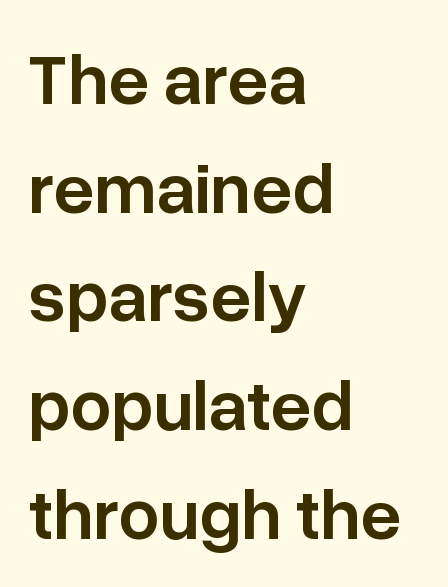
{"serif": "no", "italic": "no", "bold": "semi", "weight": "semibold", "width": "normal", "stroke_contrast": "low", "x_height": "medium", "monospaced": "no", "underline": "no", "align": "left", "line_spacing": "normal", "line_spacing_ratio": 1.51, "letter_spacing": "normal", "letter_spacing_em": 0.0, "glyph_px": 72}
